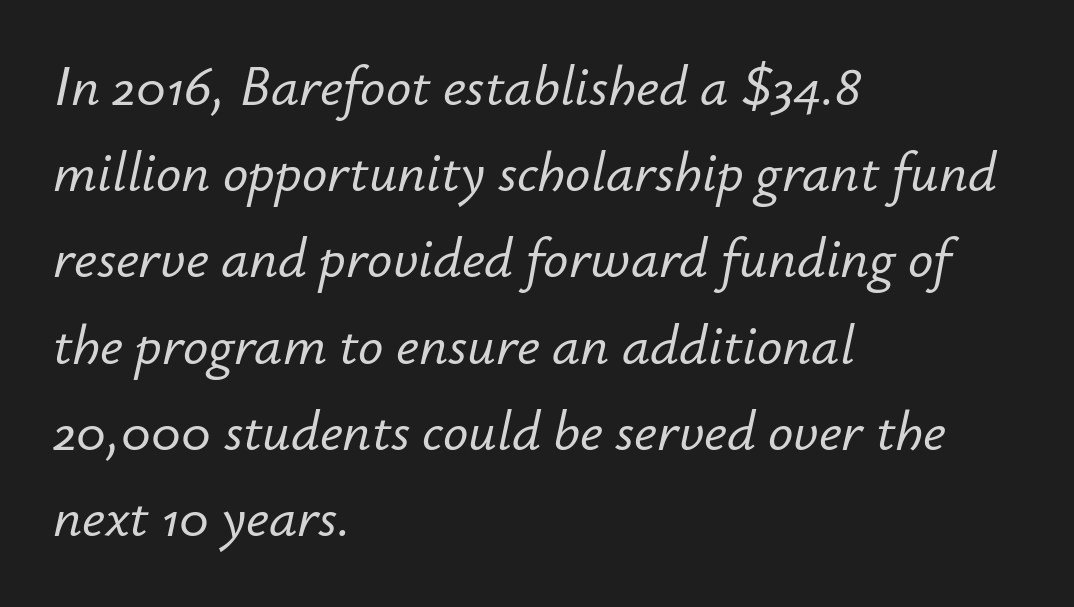
{"italic": "yes", "lean": "right", "slant_degrees": 12, "width": "normal", "stroke_contrast": "low", "x_height": "small", "monospaced": "no", "underline": "no", "align": "left", "line_spacing": "normal", "line_spacing_ratio": 1.54, "letter_spacing": "normal", "letter_spacing_em": 0.0, "glyph_px": 56}
